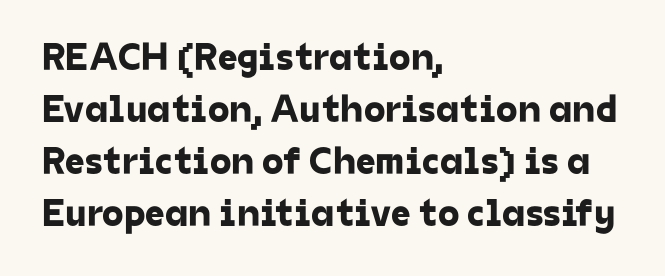
The text was rendered using a sans face with plain stroke endings. Descender tails drop into unmarked territory. Compared with typical body copy, the letter spacing here is the same. The passage shown stacks its lines at a standard gap. Looks like regular typesetting: each glyph gets only the width it needs. Alignment: flush left.
